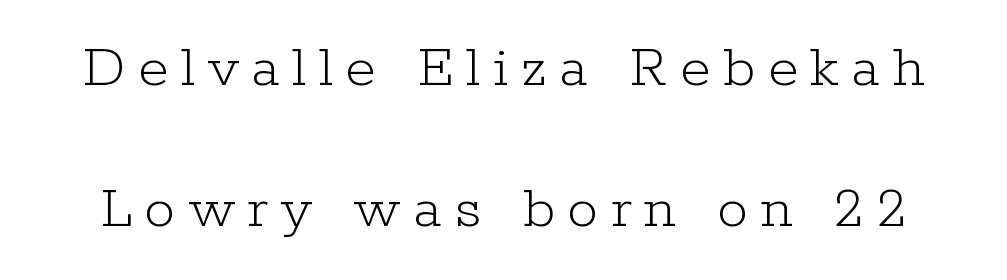
The block of text is sparse from top to bottom, with ample space between rows. The line texture is sparse and dotted thanks to wide tracking. The font's upright variant was chosen for this text. Font category for this specimen: serif. The baseline area is clear.
